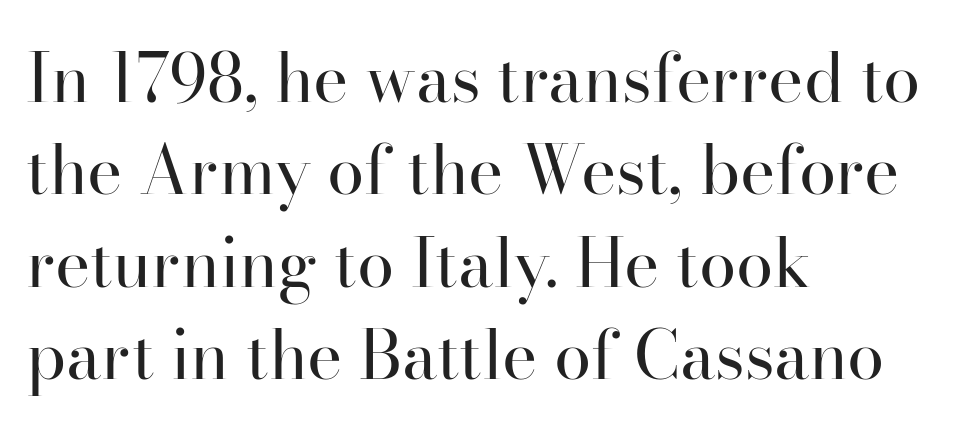
{"serif": "yes", "italic": "no", "bold": "no", "weight": "regular", "width": "normal", "stroke_contrast": "high", "x_height": "small", "monospaced": "no", "underline": "no", "align": "left", "line_spacing": "normal", "line_spacing_ratio": 1.38, "letter_spacing": "normal", "letter_spacing_em": 0.0, "glyph_px": 67}
